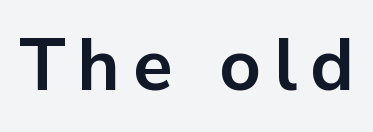
{"serif": "no", "italic": "no", "bold": "yes", "weight": "bold", "width": "normal", "stroke_contrast": "low", "x_height": "medium", "monospaced": "no", "underline": "no", "glyph_px": 73}
